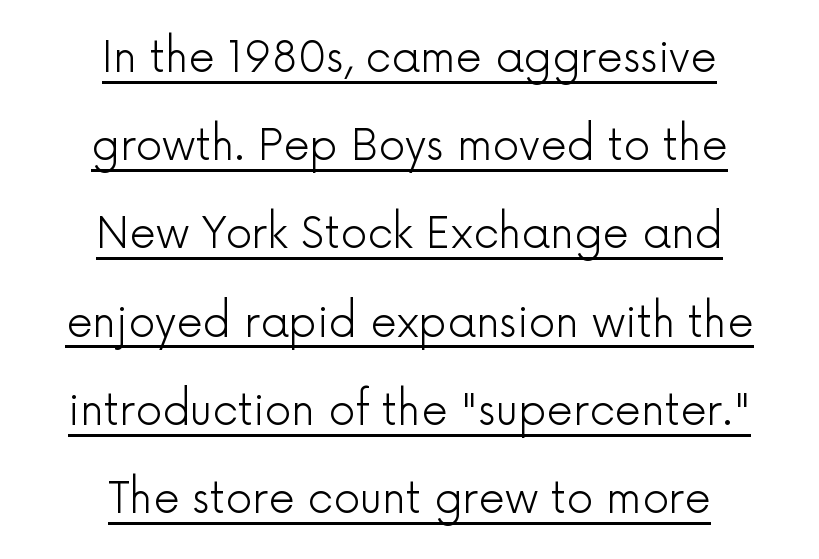
{"serif": "no", "italic": "no", "bold": "no", "weight": "light", "width": "normal", "x_height": "medium", "monospaced": "no", "underline": "yes", "align": "center", "line_spacing": "loose", "line_spacing_ratio": 2.1, "letter_spacing": "normal", "letter_spacing_em": 0.0, "glyph_px": 42}
